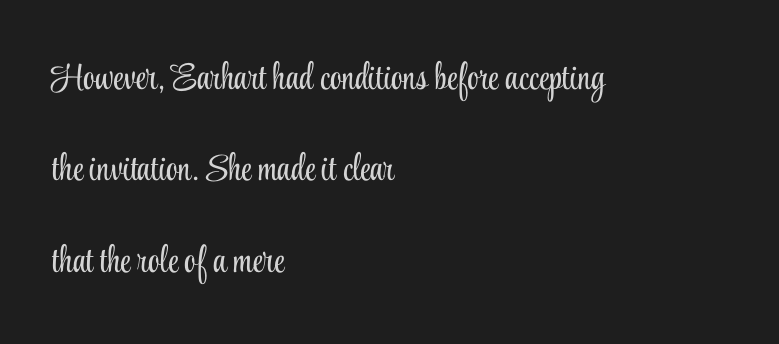
{"serif": "yes", "bold": "no", "weight": "light", "width": "condensed", "stroke_contrast": "low", "x_height": "small", "monospaced": "no", "underline": "no", "align": "left", "line_spacing": "loose", "line_spacing_ratio": 2.47, "letter_spacing": "normal", "letter_spacing_em": 0.0, "glyph_px": 37}
